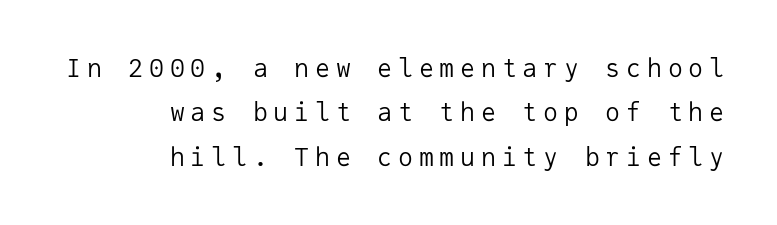
Q: Is the text bold? A: No.
Q: Is the text italic (slanted)? A: No, it is upright.
Q: Is the text underlined? A: No.
Q: How is the paragraph aligned? A: Right-aligned.
Q: Is the spacing between letters normal or unusually wide? A: Unusually wide.
